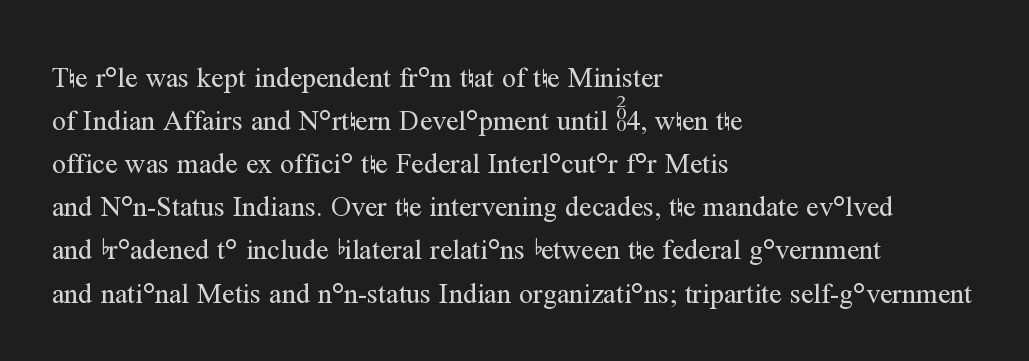
Q: Is the text bold? A: No.
Q: Is the text italic (slanted)? A: No, it is upright.
Q: Is the typeface a serif or a sans-serif typeface? A: Serif.
Q: Is the text underlined? A: No.
Q: How is the paragraph aligned? A: Left-aligned.
Q: Is the spacing between letters normal or unusually wide? A: Normal.
Q: Is the spacing between lines tight, normal or loose? A: Normal.
Q: Width (condensed, normal, or wide)? A: Normal.
Q: Stroke contrast? A: Medium.
Q: x-height? A: Medium.
Q: Monospaced? A: No.
